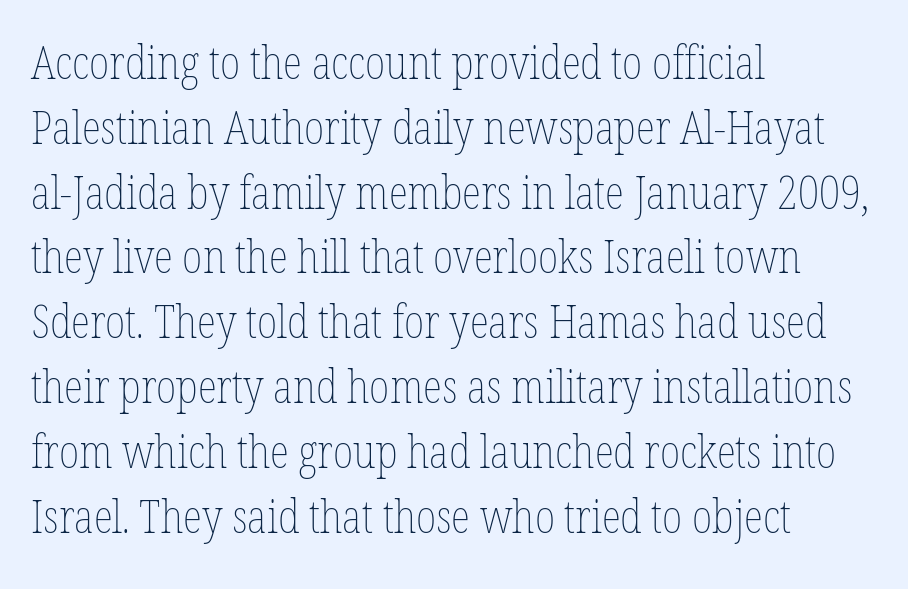
The image shows 45 px thin, condensed type, upright; set left-aligned, normal line spacing (1.44x), normal letter spacing, not underlined; low stroke contrast and a medium x-height.
